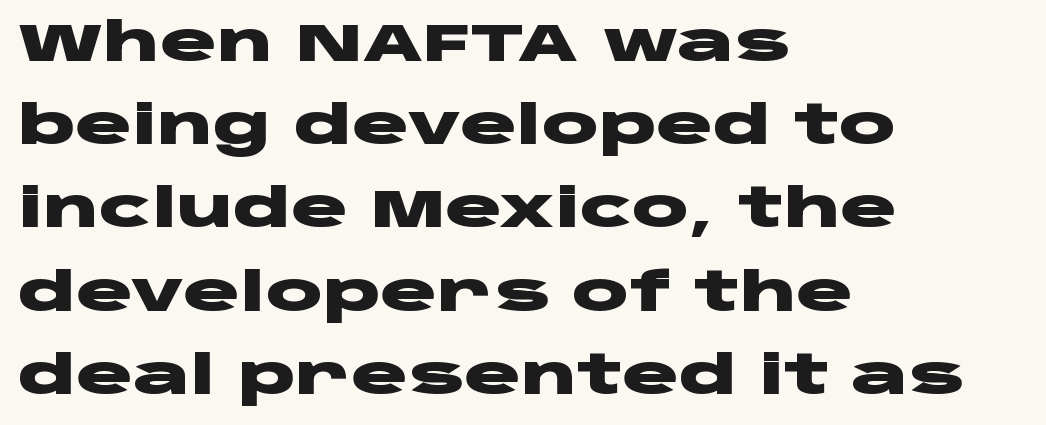
Q: Is the text bold? A: Yes.
Q: Is the text italic (slanted)? A: No, it is upright.
Q: Is the typeface a serif or a sans-serif typeface? A: Sans-serif.
Q: Is the text underlined? A: No.
Q: How is the paragraph aligned? A: Left-aligned.
Q: Is the spacing between letters normal or unusually wide? A: Normal.
Q: Is the spacing between lines tight, normal or loose? A: Normal.
Q: Width (condensed, normal, or wide)? A: Wide.
Q: Stroke contrast? A: Low.
Q: x-height? A: Large.
Q: Monospaced? A: No.
